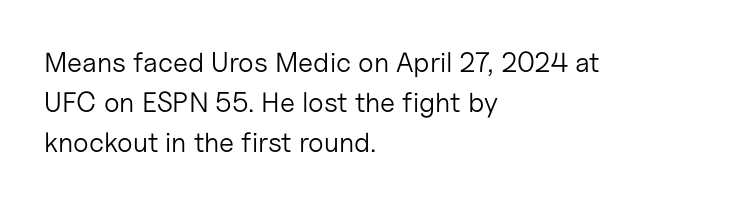
Upright lettering throughout. Compared with a centered layout, this one pins lines to the left instead. The line texture is even and compact thanks to regular tracking. Look at the bottom of the vertical strokes: they stop flat, with no serifs. The face used here is proportionally spaced, like ordinary book or web type. Summary of weight: not heavy and not bold.
